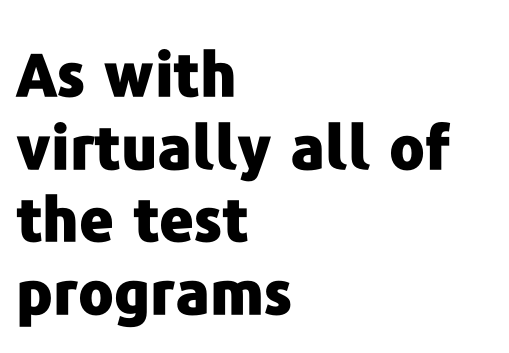
{"serif": "no", "italic": "no", "bold": "yes", "weight": "heavy", "width": "normal", "stroke_contrast": "low", "x_height": "medium", "monospaced": "no", "underline": "no", "align": "left", "line_spacing_ratio": 1.21, "letter_spacing": "normal", "letter_spacing_em": 0.0, "glyph_px": 60}
